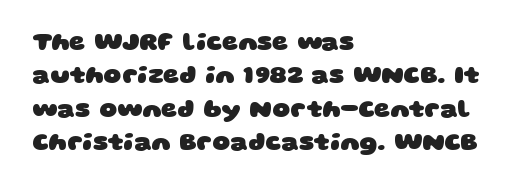
The image shows 25 px bold type; set left-aligned, normal line spacing (1.34x), normal letter spacing, not underlined.
